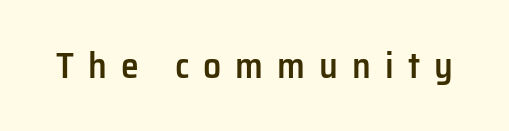
A bit beefed up — I'd call it semibold rather than bold. Letters rest on an invisible, unmarked baseline. The letters advance in unequal steps, a hallmark of proportional type. Are there feet on the stems? There aren't — it's a sans.
